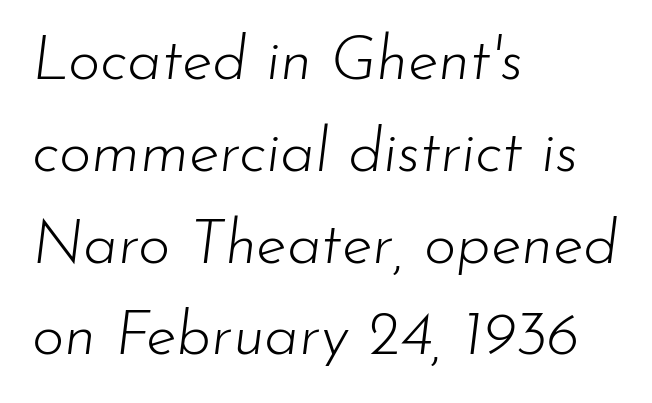
{"italic": "yes", "lean": "right", "slant_degrees": 7, "bold": "no", "weight": "light", "width": "normal", "stroke_contrast": "low", "x_height": "small", "monospaced": "no", "underline": "no", "align": "left", "line_spacing": "normal", "line_spacing_ratio": 1.48, "letter_spacing": "normal", "letter_spacing_em": 0.0, "glyph_px": 62}
